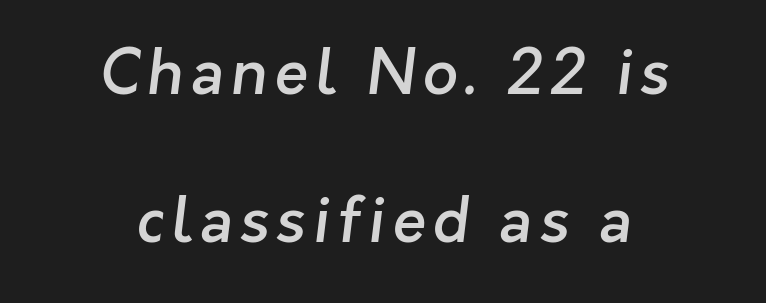
Q: Is the text bold? A: Semi-bold.
Q: Is the typeface a serif or a sans-serif typeface? A: Sans-serif.
Q: Is the text underlined? A: No.
Q: How is the paragraph aligned? A: Centered.
Q: Is the spacing between lines tight, normal or loose? A: Loose.
Q: Width (condensed, normal, or wide)? A: Normal.
Q: Stroke contrast? A: Low.
Q: x-height? A: Medium.
Q: Monospaced? A: No.
